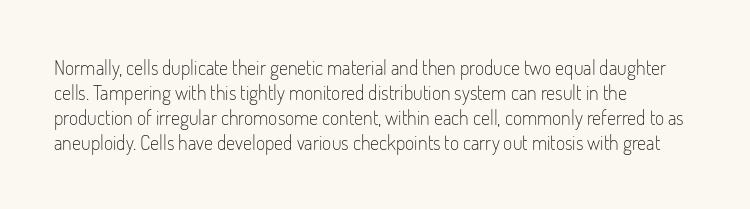
{"italic": "no", "bold": "no", "underline": "no", "align": "left", "line_spacing": "normal", "line_spacing_ratio": 1.25, "letter_spacing": "normal", "letter_spacing_em": 0.0, "glyph_px": 20}
